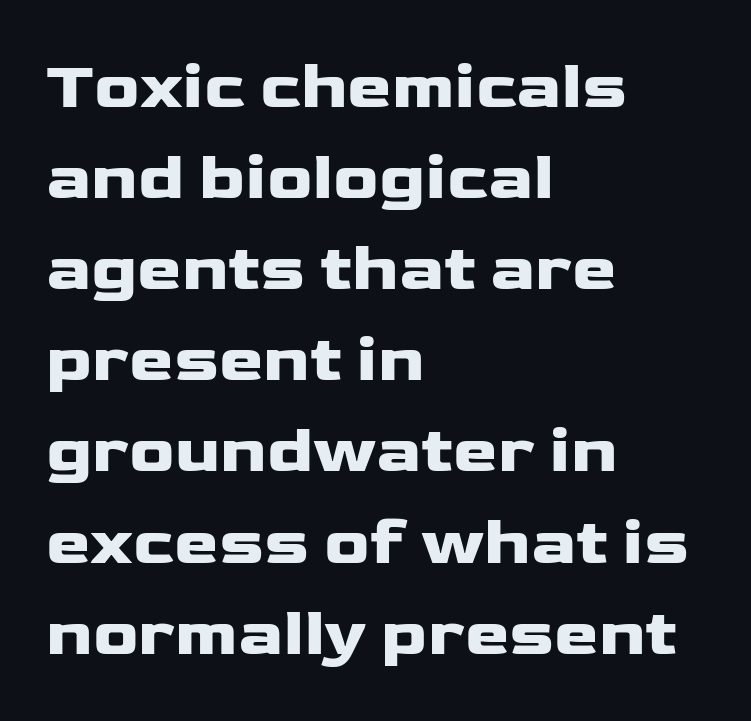
Q: Is the text bold? A: Yes.
Q: Is the text italic (slanted)? A: No, it is upright.
Q: Is the typeface a serif or a sans-serif typeface? A: Sans-serif.
Q: Is the text underlined? A: No.
Q: How is the paragraph aligned? A: Left-aligned.
Q: Is the spacing between letters normal or unusually wide? A: Normal.
Q: Is the spacing between lines tight, normal or loose? A: Normal.
Q: Width (condensed, normal, or wide)? A: Wide.
Q: Stroke contrast? A: Low.
Q: x-height? A: Medium.
Q: Monospaced? A: No.
